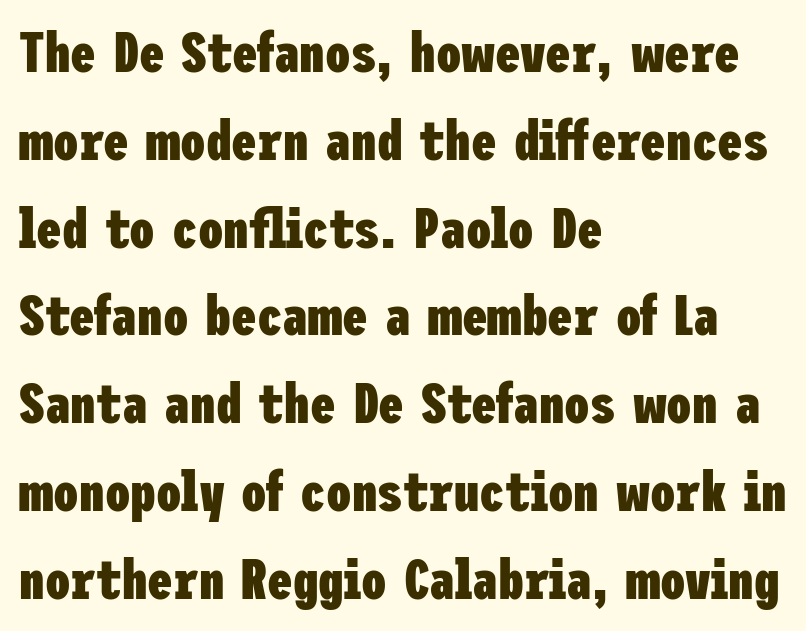
Heavy-handed strokes throughout: this text is bold. Horizontally, the lines are justified to the leading edge only. Characters remain perfectly vertical along every line. The rendering uses a moderate line-height, typical for paragraphs. Letters rest on an invisible, unmarked baseline. This is sans-serif lettering, the kind often seen on screens and signage.
